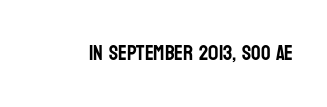
{"italic": "no", "underline": "no", "letter_spacing": "normal", "letter_spacing_em": 0.0, "glyph_px": 21}
